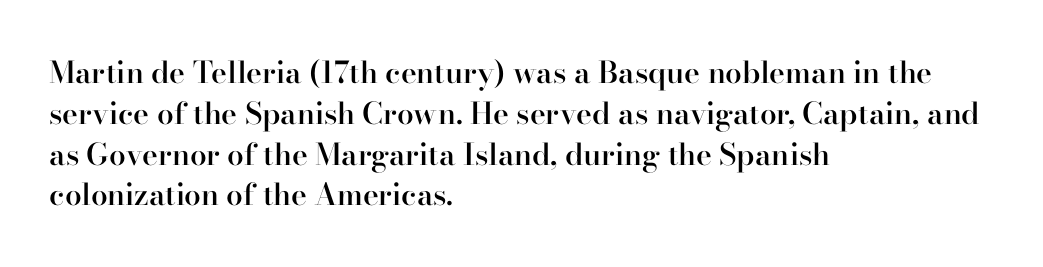
Q: Is the text bold? A: Semi-bold.
Q: Is the text italic (slanted)? A: No, it is upright.
Q: Is the typeface a serif or a sans-serif typeface? A: Serif.
Q: Is the text underlined? A: No.
Q: How is the paragraph aligned? A: Left-aligned.
Q: Is the spacing between letters normal or unusually wide? A: Normal.
Q: Is the spacing between lines tight, normal or loose? A: Normal.
Q: Width (condensed, normal, or wide)? A: Normal.
Q: Stroke contrast? A: High.
Q: x-height? A: Small.
Q: Monospaced? A: No.
